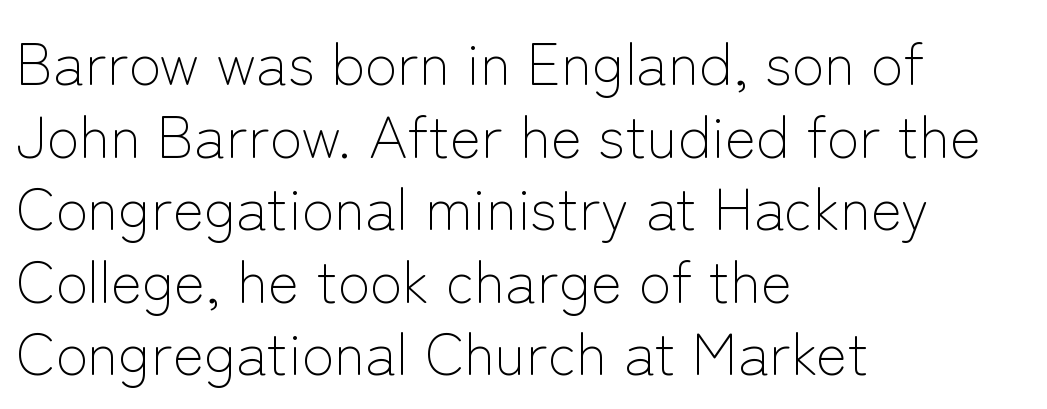
The area under the type is left untouched. Here the glyphs are tracked normally, forming tight word shapes. The rendering shows plain stroke endings on the letterforms — a sans-serif design. The compositor pushed each line to the left boundary. You could not count columns in this text — the font is proportionally spaced. Each stroke keeps to a modest, everyday thickness or less.
